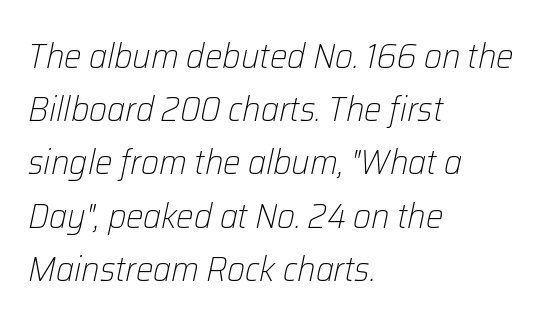
Evenly set lines give the paragraph a standard silhouette. Short and long lines alike share a common starting point at left. Does the lettering tilt? It does — this is italic. Quick note: underline off.
